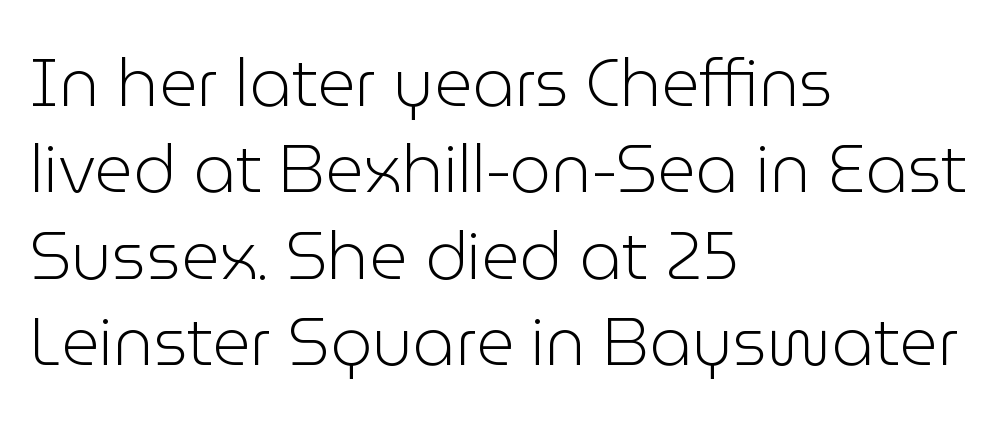
The image shows 66 px light sans-serif type, upright; set left-aligned, normal line spacing (1.31x), normal letter spacing, not underlined; low stroke contrast and a medium x-height.
